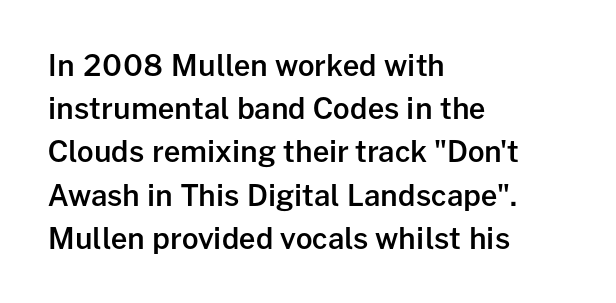
Q: Is the text bold? A: Semi-bold.
Q: Is the text italic (slanted)? A: No, it is upright.
Q: Is the typeface a serif or a sans-serif typeface? A: Sans-serif.
Q: Is the text underlined? A: No.
Q: How is the paragraph aligned? A: Left-aligned.
Q: Is the spacing between letters normal or unusually wide? A: Normal.
Q: Is the spacing between lines tight, normal or loose? A: Normal.
Q: Width (condensed, normal, or wide)? A: Normal.
Q: Stroke contrast? A: Low.
Q: x-height? A: Medium.
Q: Monospaced? A: No.
